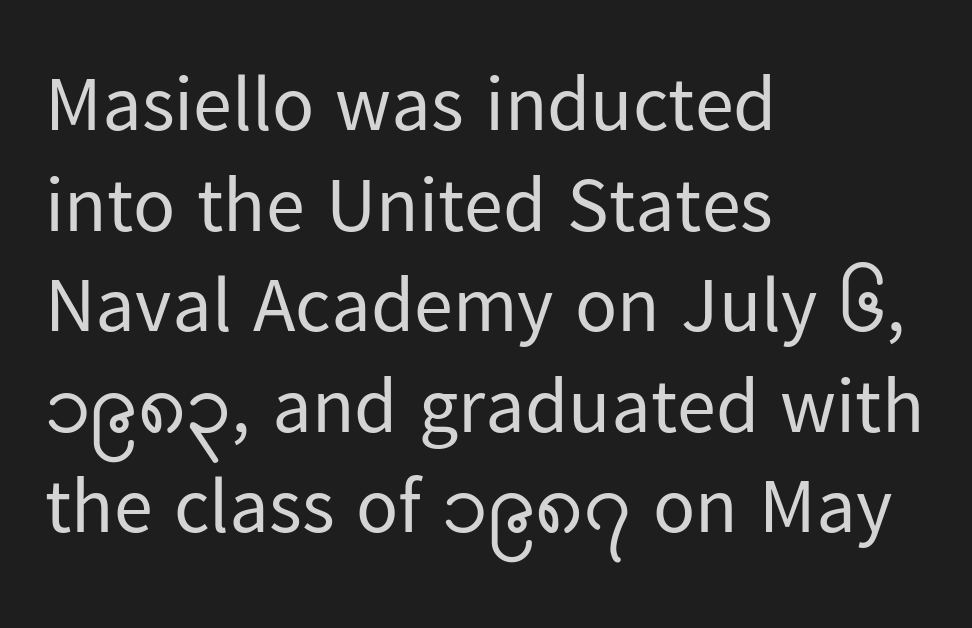
Weight: regular or lighter. Is there much room between lines? A standard amount, neither cramped nor airy. The setting favours the left margin, as ordinary paragraphs usually do. Looks like regular typesetting: each glyph gets only the width it needs. The text was rendered using a sans face with plain stroke endings.
